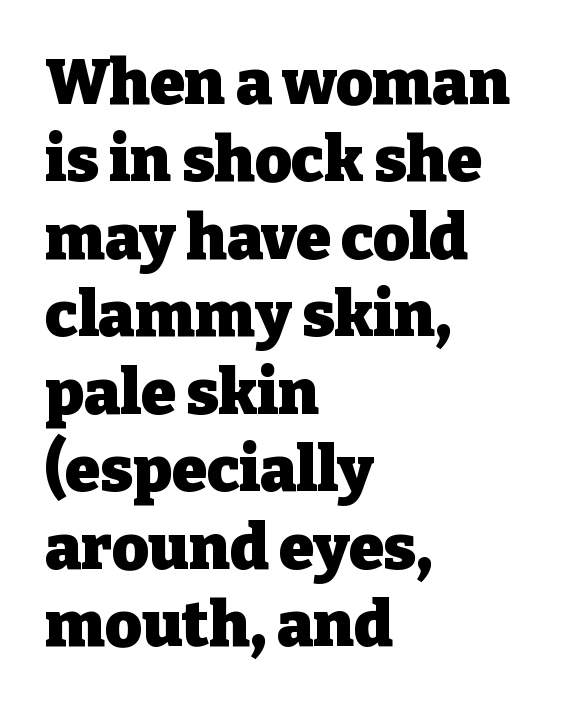
Alignment: flush left. The typesetting leans heavy: a genuine bold. Upright lettering throughout. Is this a sans? No — the strokes have serifs. Do the characters align in a grid? No, the font is proportional. In terms of letterspacing, this is plain default setting.
